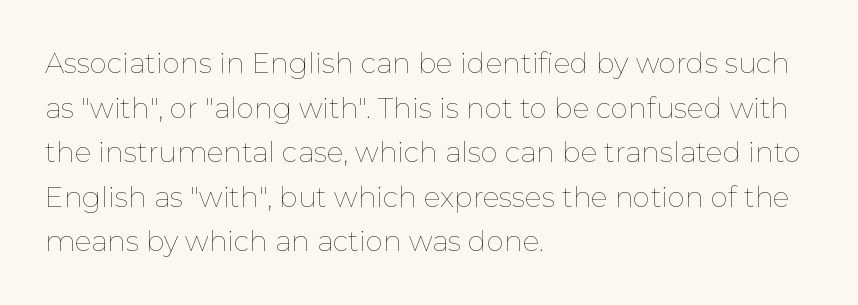
Q: Is the text bold? A: No.
Q: Is the text italic (slanted)? A: No, it is upright.
Q: Is the text underlined? A: No.
Q: How is the paragraph aligned? A: Left-aligned.
Q: Is the spacing between letters normal or unusually wide? A: Normal.
Q: Is the spacing between lines tight, normal or loose? A: Normal.
Q: Width (condensed, normal, or wide)? A: Normal.
Q: Stroke contrast? A: Low.
Q: x-height? A: Medium.
Q: Monospaced? A: No.
